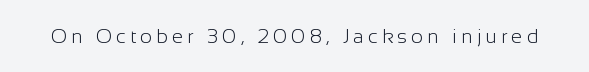
The image shows 20 px text type, upright; set unusually wide letter spacing (+0.21 em), not underlined.
